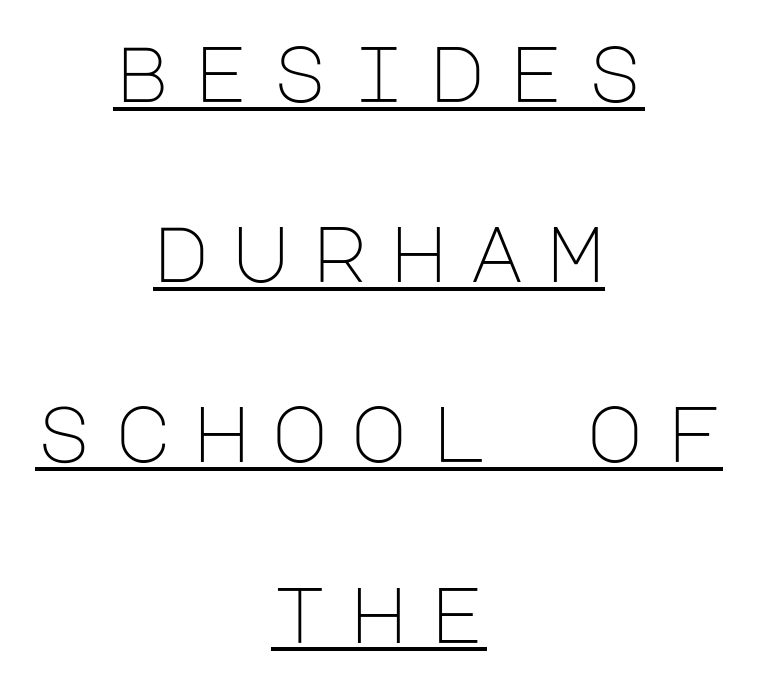
{"serif": "no", "italic": "no", "bold": "no", "weight": "light", "width": "normal", "stroke_contrast": "low", "x_height": "large", "underline": "yes", "align": "center", "line_spacing": "loose", "line_spacing_ratio": 2.31, "letter_spacing": "wide", "letter_spacing_em": 0.27, "glyph_px": 78}
